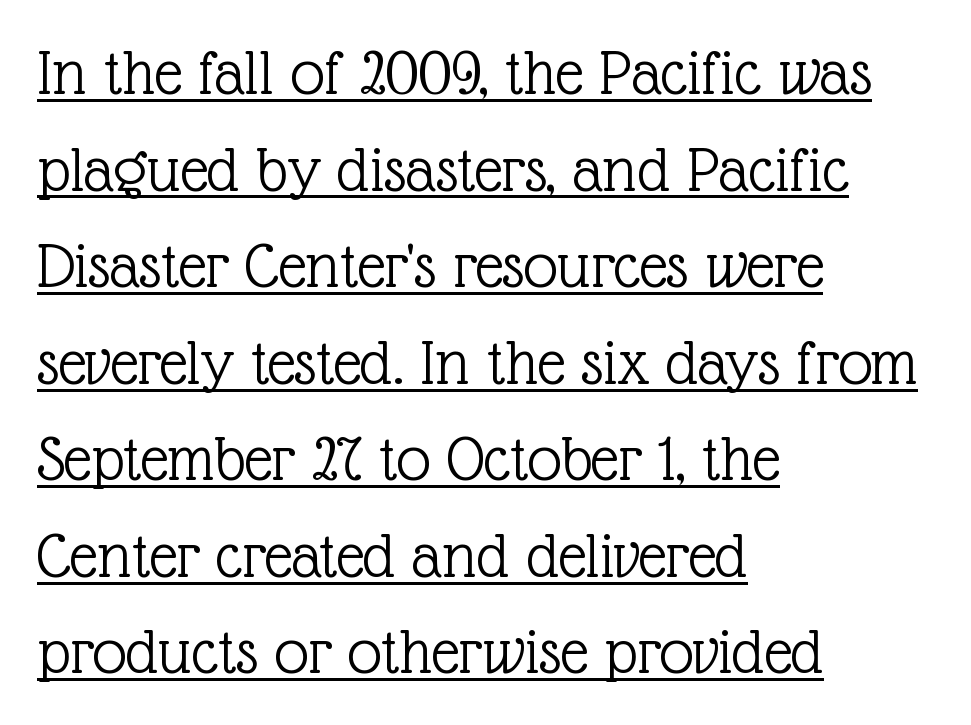
The image shows 68 px light serif type, upright; set left-aligned, normal line spacing (1.42x), normal letter spacing, underlined; a medium x-height.
